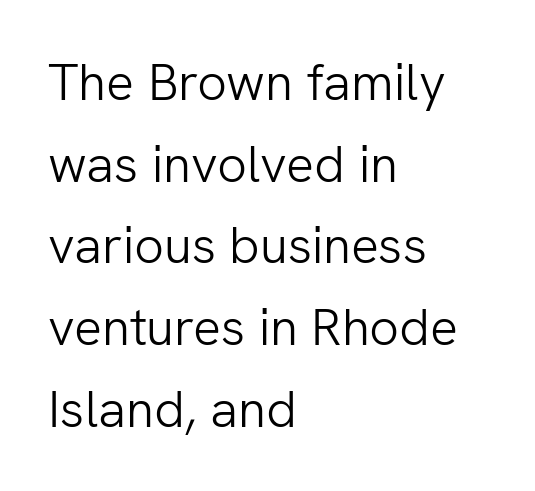
The image shows 52 px light sans-serif type, upright; set left-aligned, normal line spacing (1.57x), normal letter spacing, not underlined; low stroke contrast and a medium x-height.
